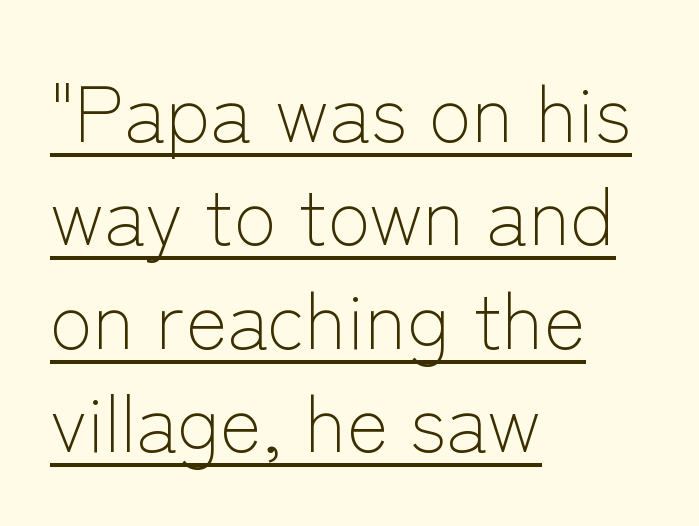
The image shows 79 px light sans-serif type, upright; set left-aligned, normal line spacing (1.31x), normal letter spacing, underlined; low stroke contrast and a medium x-height.
